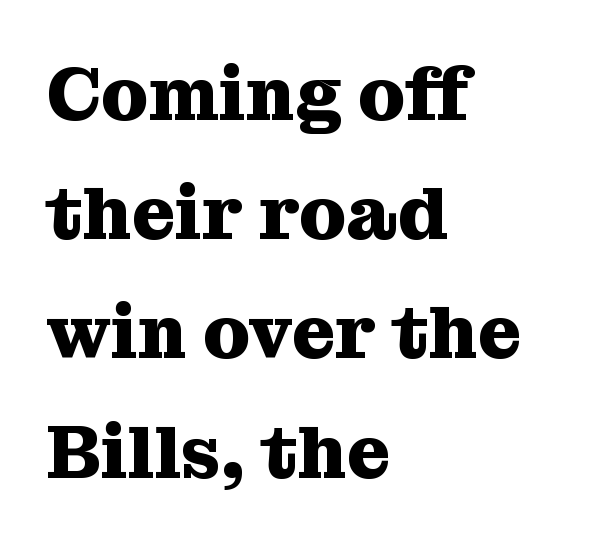
{"serif": "yes", "italic": "no", "bold": "yes", "weight": "heavy", "width": "normal", "stroke_contrast": "medium", "x_height": "medium", "monospaced": "no", "underline": "no", "align": "left", "line_spacing": "normal", "line_spacing_ratio": 1.59, "letter_spacing": "normal", "letter_spacing_em": 0.0, "glyph_px": 75}
